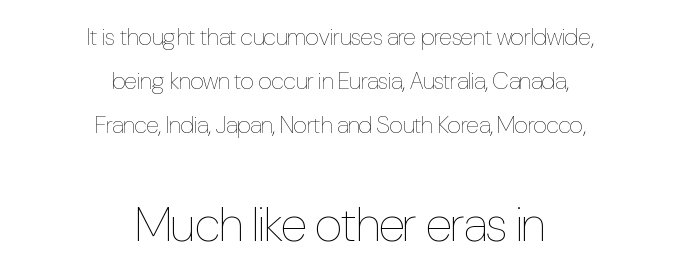
{"italic": "no", "bold": "no", "weight": "thin", "width": "condensed", "stroke_contrast": "low", "x_height": "medium", "monospaced": "no", "underline": "no", "align": "center", "line_spacing_ratio": 1.83, "letter_spacing": "normal", "letter_spacing_em": 0.0, "larger_block": "second", "size_ratio": 2.04, "glyph_px": 49}
